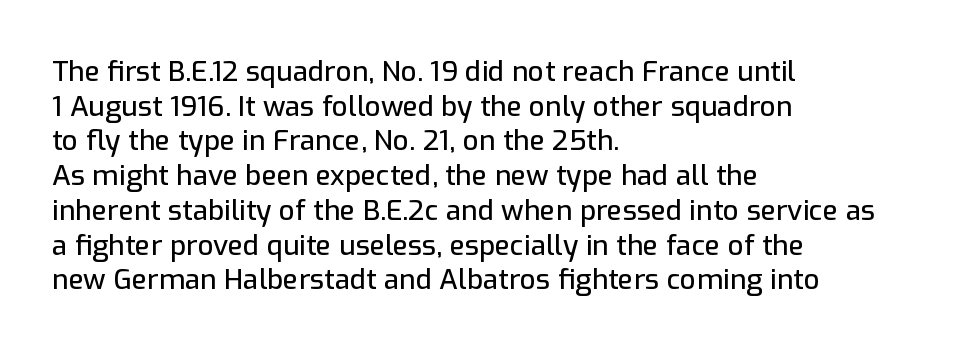
Q: Is the text italic (slanted)? A: No, it is upright.
Q: Is the typeface a serif or a sans-serif typeface? A: Sans-serif.
Q: Is the text underlined? A: No.
Q: How is the paragraph aligned? A: Left-aligned.
Q: Is the spacing between letters normal or unusually wide? A: Normal.
Q: Width (condensed, normal, or wide)? A: Normal.
Q: Stroke contrast? A: Low.
Q: x-height? A: Medium.
Q: Monospaced? A: No.
